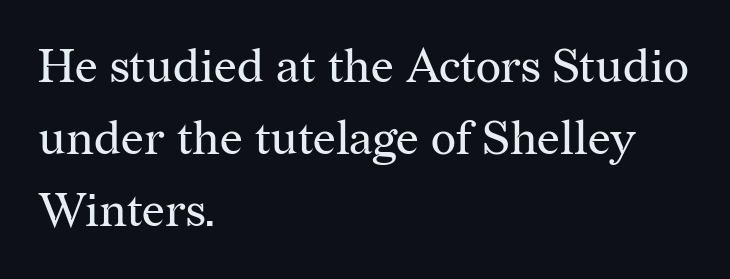
Style check: upright. A typesetter would call this proportional, since set widths differ per character. Words appear dense and cohesive because spacing is normal. Quick note: interline space is typical. Weight class: somewhere from thin through regular.
